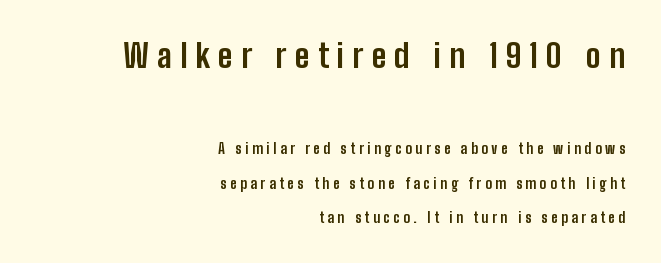
The space beneath each line is pristine and unruled. In terms of posture, this sample is upright. Observe the wide spacing: letters keep a clear distance from each other. A sans-serif font was chosen for this passage.
